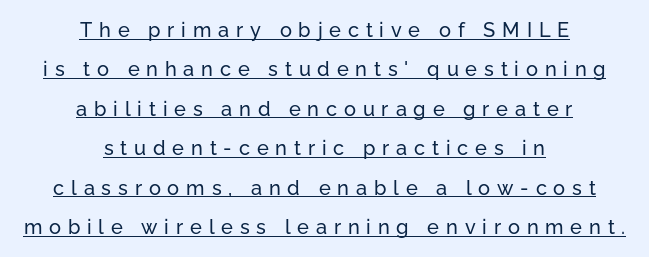
Is there any slant? The stems are plumb. This rendering features underlined lettering. These lines are centered, leaving both edges ragged. A typesetter would call this heavily tracked-out type. Widely set lines give the paragraph a tall, airy silhouette.
